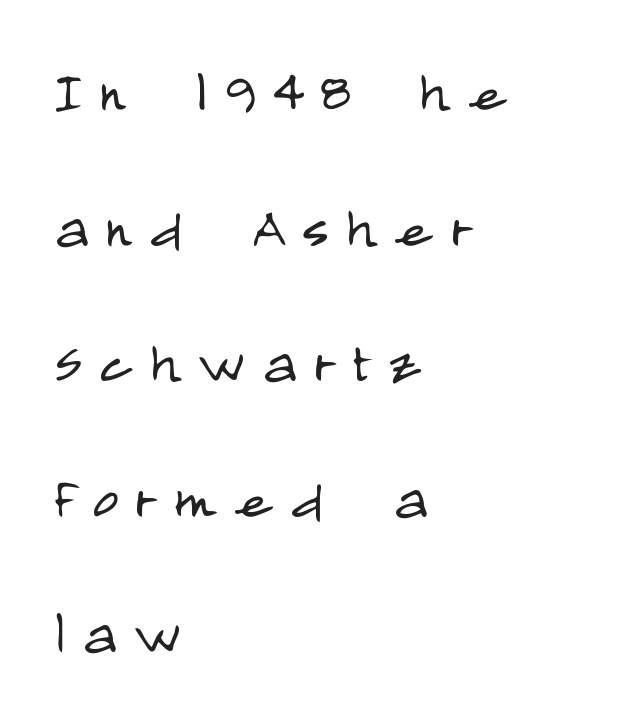
The image shows 71 px light, condensed sans-serif type, upright; set left-aligned, loose line spacing (1.91x), unusually wide letter spacing (+0.24 em), not underlined; low stroke contrast and a large x-height.
